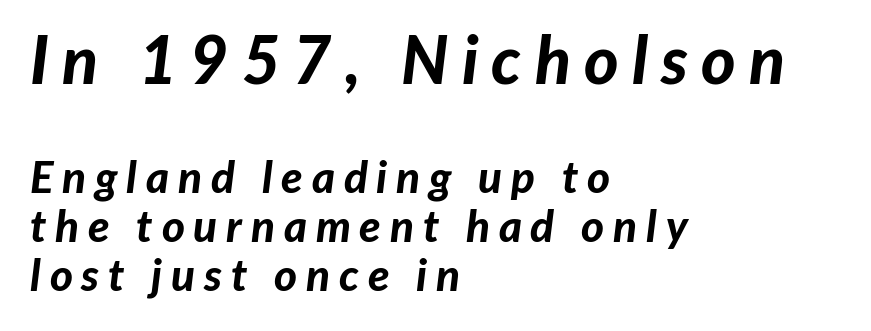
Q: Is the text bold? A: Yes.
Q: Is the text italic (slanted)? A: Yes, it leans right by about 7 degrees.
Q: Is the text underlined? A: No.
Q: How is the paragraph aligned? A: Left-aligned.
Q: Is the spacing between letters normal or unusually wide? A: Unusually wide.
Q: Is the spacing between lines tight, normal or loose? A: Tight.
Q: Which block of text is set in a larger size, the first (top) or the second (bottom)? A: The first (top) one.
Q: Width (condensed, normal, or wide)? A: Normal.
Q: Stroke contrast? A: Low.
Q: x-height? A: Medium.
Q: Monospaced? A: No.
